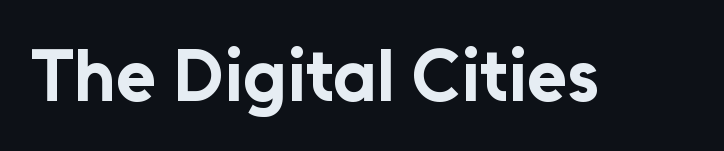
The image shows 73 px bold sans-serif type, upright; set normal letter spacing, not underlined; low stroke contrast and a medium x-height.
